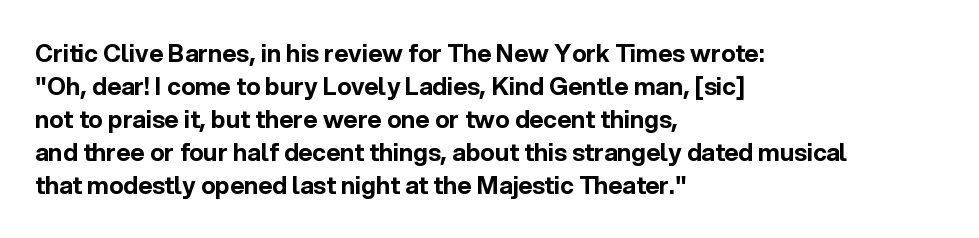
{"italic": "no", "bold": "yes", "underline": "no", "align": "left", "line_spacing": "normal", "line_spacing_ratio": 1.38, "letter_spacing": "normal", "letter_spacing_em": 0.0, "glyph_px": 24}
